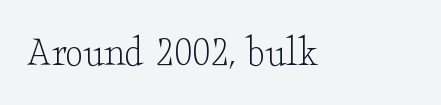
{"serif": "yes", "italic": "no", "bold": "no", "weight": "light", "width": "wide", "stroke_contrast": "low", "x_height": "small", "monospaced": "no", "underline": "no", "letter_spacing": "normal", "letter_spacing_em": 0.0, "glyph_px": 44}
